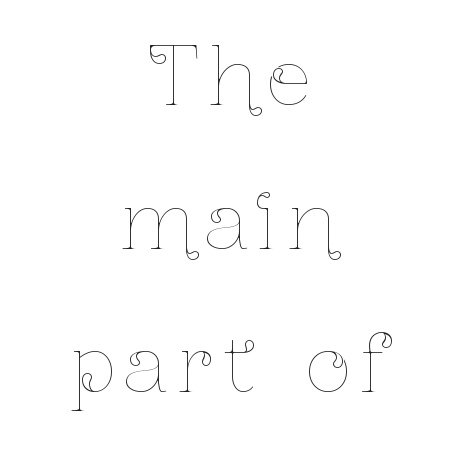
Spacing verdict: proportional, widths tailored to each character. The strokes are not fattened; the text isn't bold. These lines are centered, leaving both edges ragged. Posture: straight, roman, zero tilt. The gap between lines stays unmarked.
